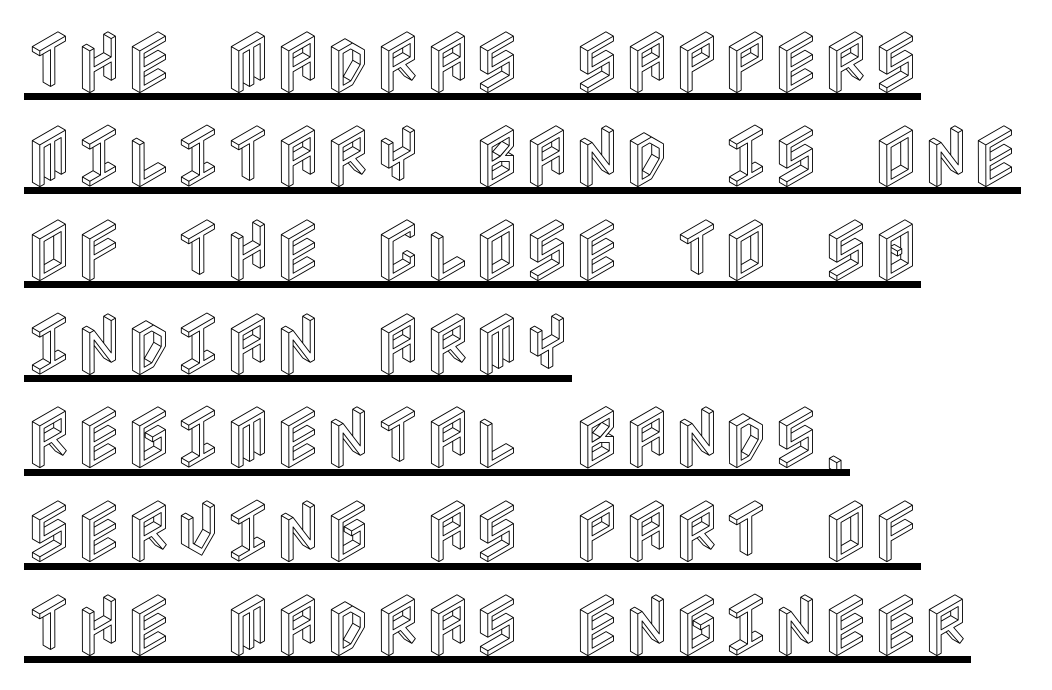
The paragraph has a hard left edge and a soft right edge. The passage shown is underscored from start to finish. The passage shown has conventional tracking throughout. The block of text has a typical density, with ordinary space between rows. Rendered with straight, roman letterforms.
